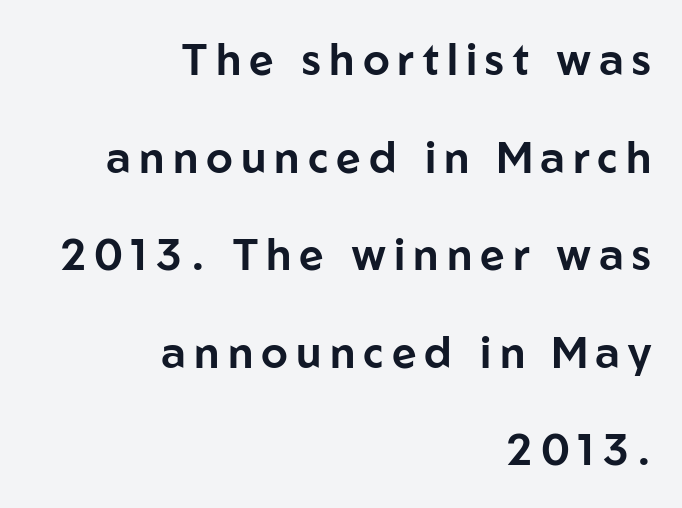
The image shows 43 px sans-serif type, upright; set right-aligned, loose line spacing (2.27x), not underlined; low stroke contrast and a medium x-height.
